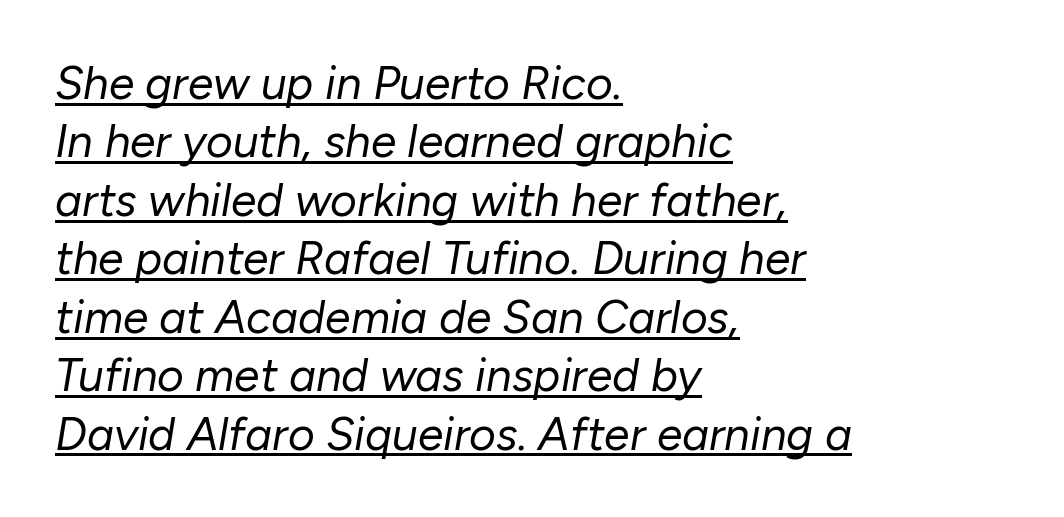
The image shows 46 px regular-weight type, italic (leaning right); set left-aligned, normal line spacing (1.27x), normal letter spacing, underlined; low stroke contrast and a medium x-height.
